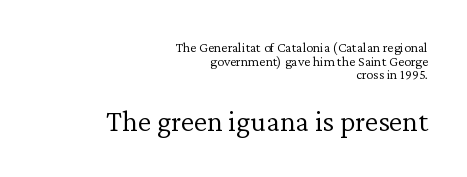
Rendered with straight, roman letterforms. Character widths vary here, with narrow letters taking less room than wide ones. No heavy texture on the line: the type isn't bold. Very little white space separates one row of letters from the next. I'd call this a serif setting — the letters wear small feet. Clear beneath every line of the passage.
